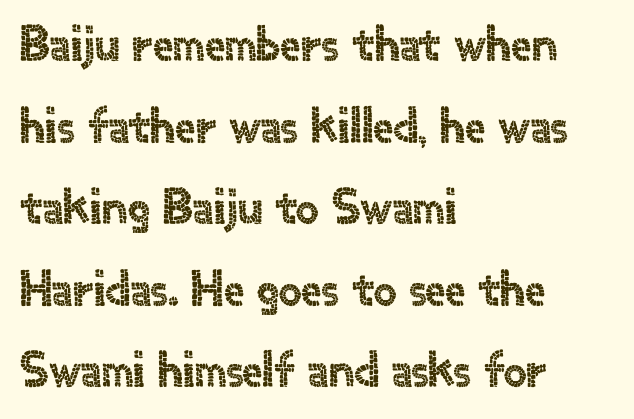
The image shows 51 px sans-serif type, upright; set left-aligned, normal line spacing (1.6x), normal letter spacing, not underlined; a small x-height.
